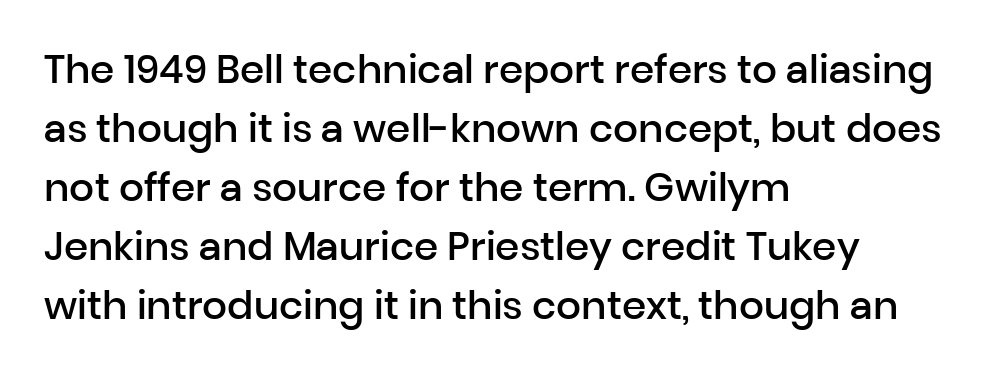
{"serif": "no", "italic": "no", "bold": "semi", "weight": "semibold", "width": "normal", "stroke_contrast": "low", "x_height": "medium", "monospaced": "no", "underline": "no", "align": "left", "line_spacing": "normal", "line_spacing_ratio": 1.51, "letter_spacing": "normal", "letter_spacing_em": 0.0, "glyph_px": 39}
